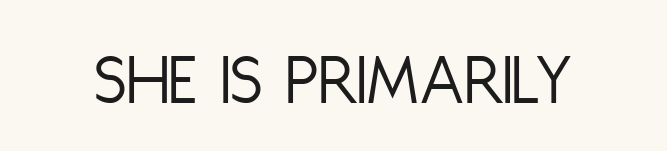
{"serif": "no", "italic": "no", "bold": "no", "weight": "light", "width": "condensed", "stroke_contrast": "low", "x_height": "large", "monospaced": "no", "underline": "no", "letter_spacing": "normal", "letter_spacing_em": 0.0, "glyph_px": 75}
